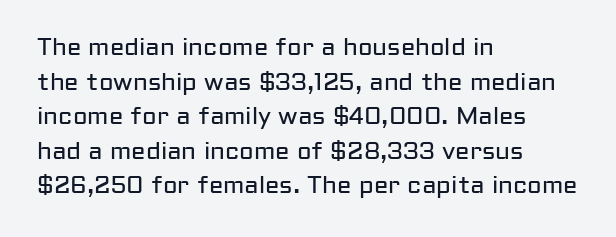
Regarding leading, the lines here are spaced in the standard way. The letters look calm and open, with moderate or lighter stems. Layout note: lines flush left. The rendering keeps characters at their native spacing. The lettering stays uniformly vertical, giving the passage a roman look. Underline: absent.
